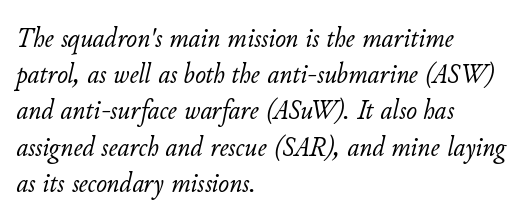
The image shows 29 px light type, italic (leaning right); set left-aligned, normal line spacing (1.25x), normal letter spacing, not underlined; low stroke contrast and a small x-height.
